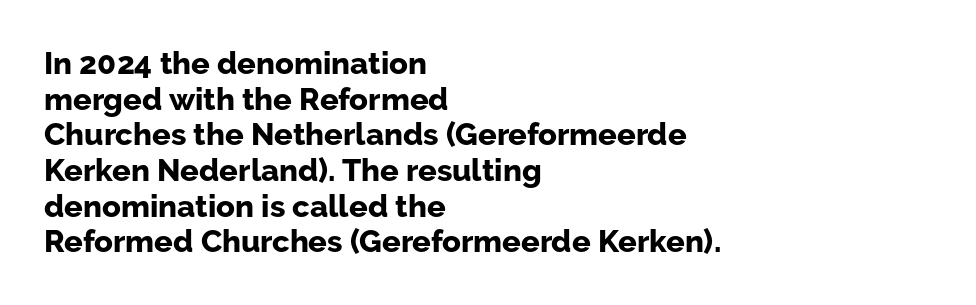
Q: Is the text bold? A: Yes.
Q: Is the text italic (slanted)? A: No, it is upright.
Q: Is the typeface a serif or a sans-serif typeface? A: Sans-serif.
Q: Is the text underlined? A: No.
Q: How is the paragraph aligned? A: Left-aligned.
Q: Is the spacing between letters normal or unusually wide? A: Normal.
Q: Is the spacing between lines tight, normal or loose? A: Tight.
Q: Width (condensed, normal, or wide)? A: Normal.
Q: Stroke contrast? A: Low.
Q: x-height? A: Medium.
Q: Monospaced? A: No.
